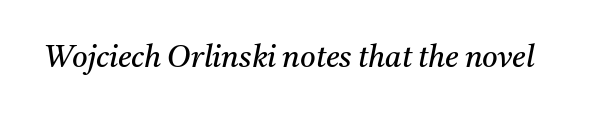
{"serif": "yes", "italic": "yes", "lean": "right", "slant_degrees": 11, "bold": "no", "weight": "regular", "width": "normal", "stroke_contrast": "medium", "x_height": "medium", "monospaced": "no", "underline": "no", "letter_spacing": "normal", "letter_spacing_em": 0.0, "glyph_px": 30}
